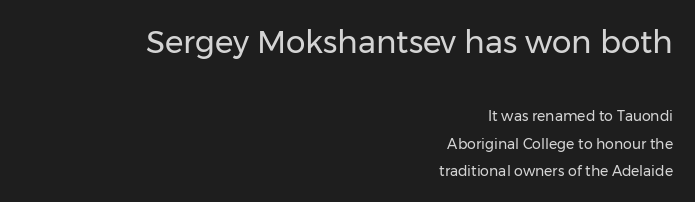
Q: Is the text bold? A: No.
Q: Is the text italic (slanted)? A: No, it is upright.
Q: Is the typeface a serif or a sans-serif typeface? A: Sans-serif.
Q: Is the text underlined? A: No.
Q: How is the paragraph aligned? A: Right-aligned.
Q: Is the spacing between letters normal or unusually wide? A: Normal.
Q: Is the spacing between lines tight, normal or loose? A: Loose.
Q: Which block of text is set in a larger size, the first (top) or the second (bottom)? A: The first (top) one.
Q: Width (condensed, normal, or wide)? A: Normal.
Q: Stroke contrast? A: Low.
Q: x-height? A: Medium.
Q: Monospaced? A: No.
